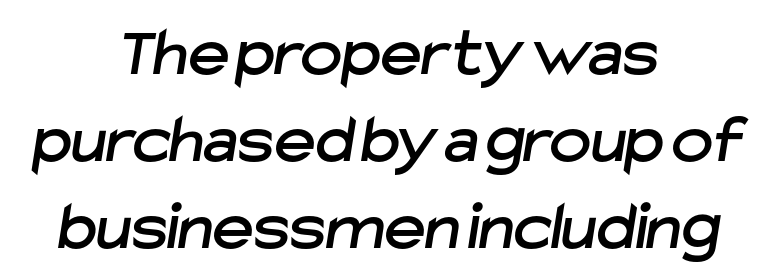
The image shows 70 px sans-serif type; set centered, line spacing 1.24x, normal letter spacing, not underlined; low stroke contrast and a medium x-height.
